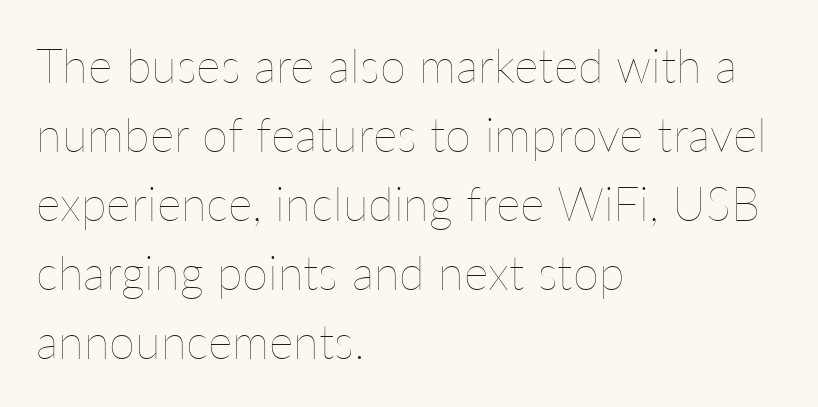
The image shows 47 px thin type, upright; set left-aligned, normal line spacing (1.47x), normal letter spacing, not underlined; low stroke contrast and a medium x-height.
